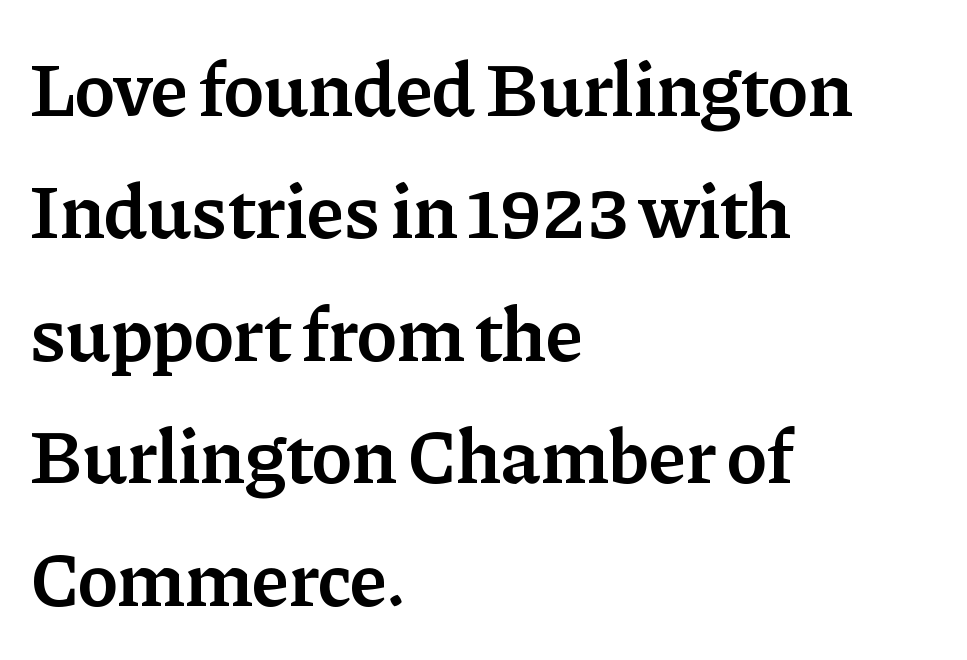
Q: Is the text bold? A: Semi-bold.
Q: Is the text italic (slanted)? A: No, it is upright.
Q: Is the typeface a serif or a sans-serif typeface? A: Serif.
Q: Is the text underlined? A: No.
Q: How is the paragraph aligned? A: Left-aligned.
Q: Is the spacing between letters normal or unusually wide? A: Normal.
Q: Is the spacing between lines tight, normal or loose? A: Normal.
Q: Width (condensed, normal, or wide)? A: Normal.
Q: Stroke contrast? A: Low.
Q: x-height? A: Medium.
Q: Monospaced? A: No.
